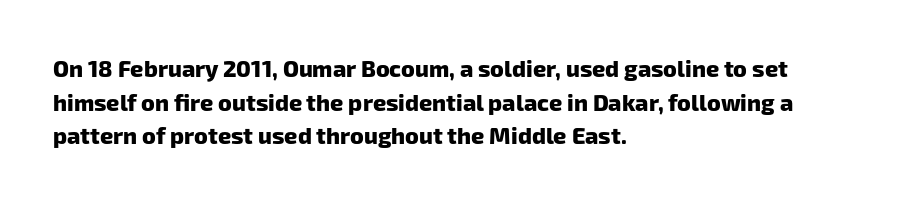
Q: Is the text bold? A: Yes.
Q: Is the text underlined? A: No.
Q: How is the paragraph aligned? A: Left-aligned.
Q: Is the spacing between letters normal or unusually wide? A: Normal.
Q: Is the spacing between lines tight, normal or loose? A: Normal.
